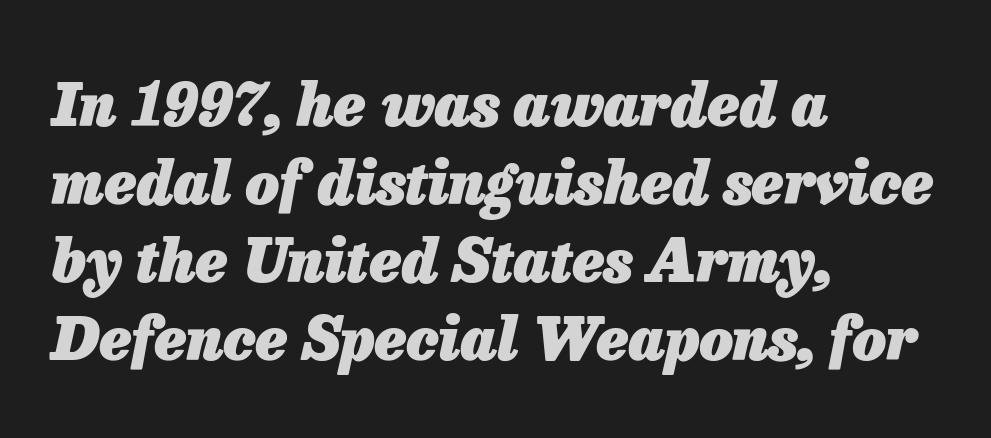
The image shows 59 px heavy type, italic (leaning right); set left-aligned, normal line spacing (1.32x), normal letter spacing, not underlined; low stroke contrast and a medium x-height.
